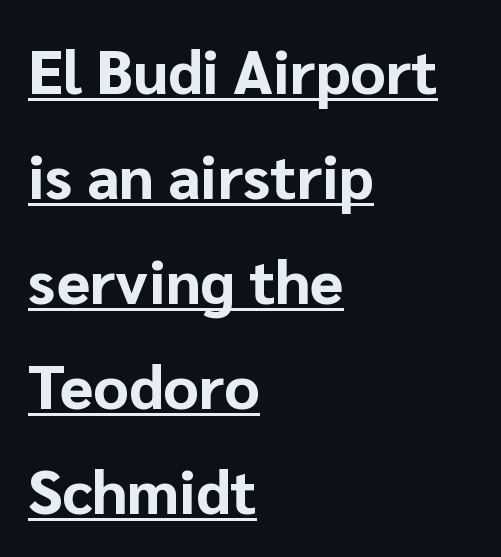
The image shows 61 px bold sans-serif type, upright; set left-aligned, line spacing 1.72x, normal letter spacing, underlined; low stroke contrast and a medium x-height.
